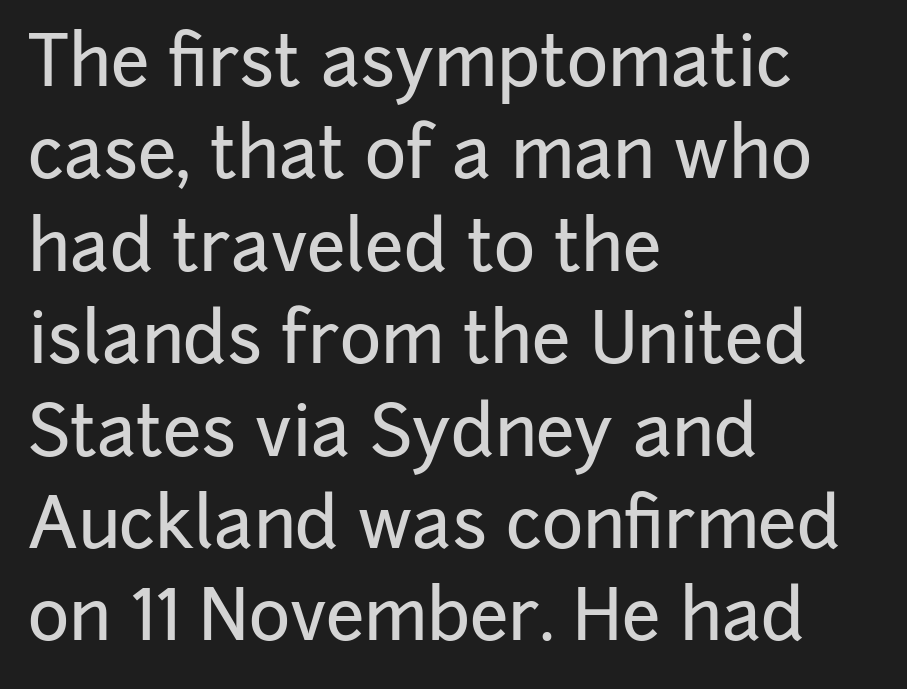
The image shows 70 px sans-serif type, upright; set left-aligned, normal line spacing (1.32x), normal letter spacing, not underlined; low stroke contrast and a medium x-height.
